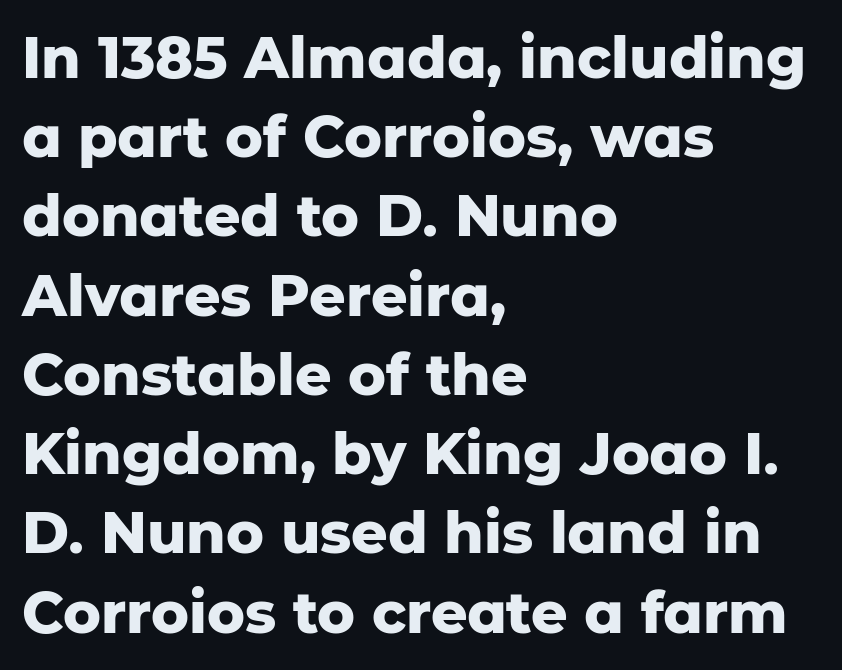
Q: Is the text bold? A: Yes.
Q: Is the text italic (slanted)? A: No, it is upright.
Q: Is the typeface a serif or a sans-serif typeface? A: Sans-serif.
Q: Is the text underlined? A: No.
Q: How is the paragraph aligned? A: Left-aligned.
Q: Is the spacing between letters normal or unusually wide? A: Normal.
Q: Is the spacing between lines tight, normal or loose? A: Normal.
Q: Width (condensed, normal, or wide)? A: Normal.
Q: Stroke contrast? A: Low.
Q: x-height? A: Medium.
Q: Monospaced? A: No.
